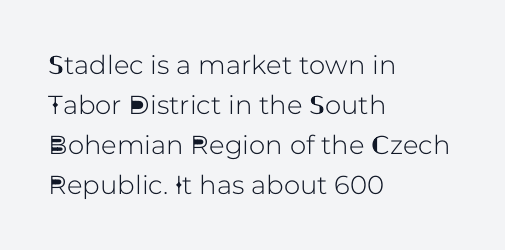
Q: Is the text italic (slanted)? A: No, it is upright.
Q: Is the text underlined? A: No.
Q: How is the paragraph aligned? A: Left-aligned.
Q: Is the spacing between letters normal or unusually wide? A: Normal.
Q: Is the spacing between lines tight, normal or loose? A: Normal.
